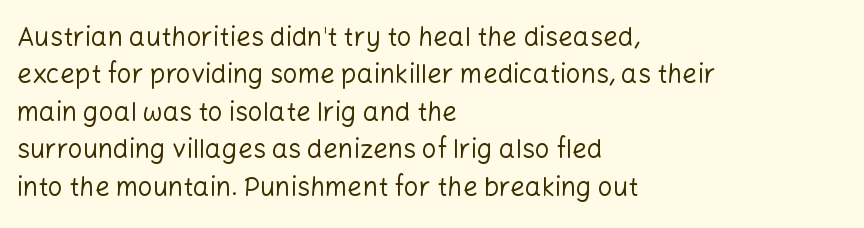
Is the letter spacing exaggerated? No — it looks like the ordinary default. This block has exactly the height ordinary leading produces. This is the regular roman posture of the typeface. Weight: not bold — regular or lighter.
